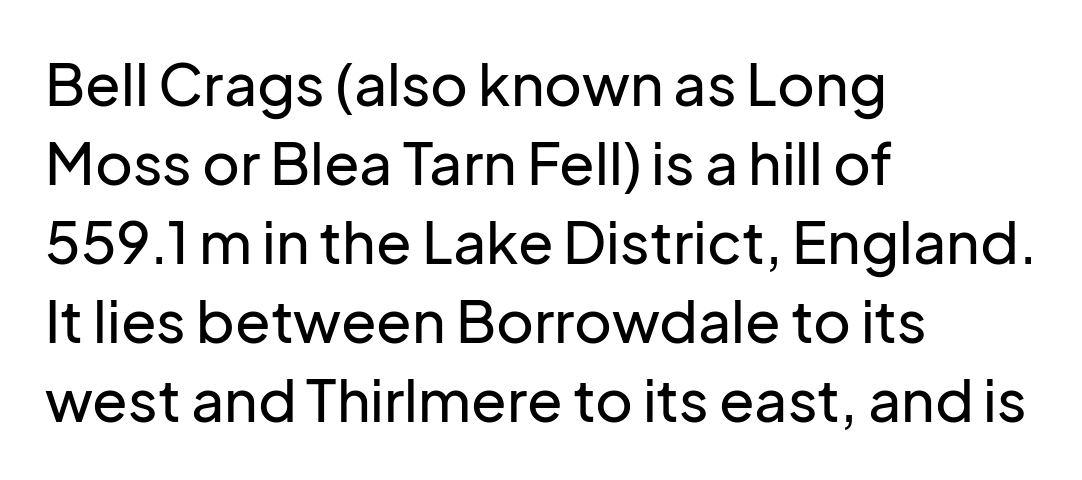
Q: Is the text italic (slanted)? A: No, it is upright.
Q: Is the typeface a serif or a sans-serif typeface? A: Sans-serif.
Q: Is the text underlined? A: No.
Q: How is the paragraph aligned? A: Left-aligned.
Q: Is the spacing between letters normal or unusually wide? A: Normal.
Q: Is the spacing between lines tight, normal or loose? A: Normal.
Q: Width (condensed, normal, or wide)? A: Normal.
Q: Stroke contrast? A: Low.
Q: x-height? A: Medium.
Q: Monospaced? A: No.
